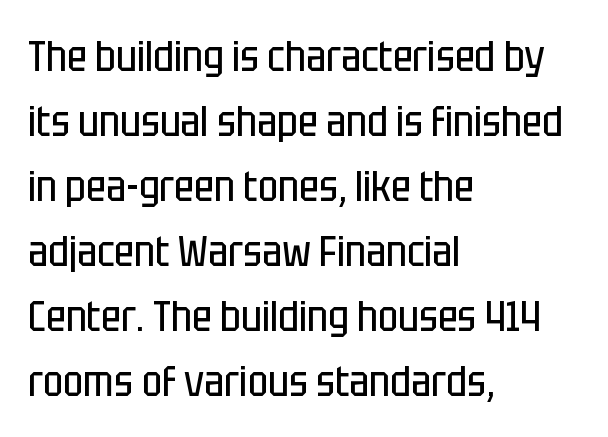
The image shows 43 px regular-weight, condensed sans-serif type, upright; set left-aligned, normal line spacing (1.51x), normal letter spacing, not underlined; low stroke contrast and a large x-height.
